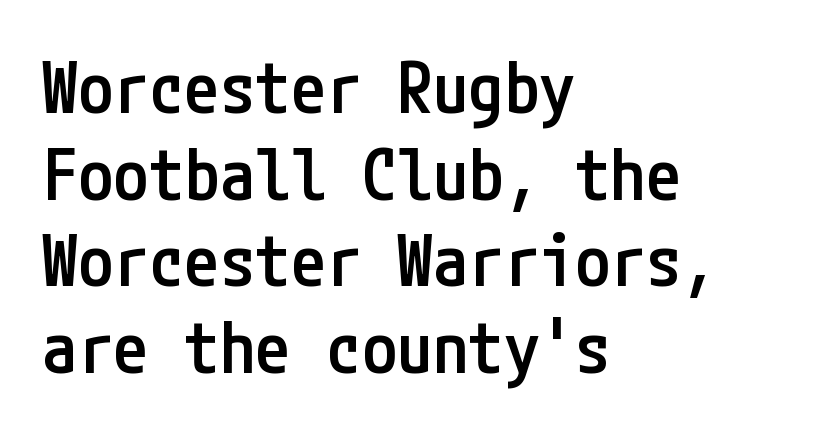
Strokes here are thickened, but only to semibold level. Words appear dense and cohesive because spacing is normal. Glance below the letters and you will spot only blank space. Characters remain perfectly vertical along every line. These lines are set flush left with a ragged right edge.
